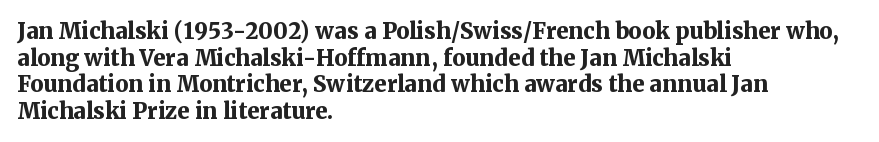
Q: Is the text bold? A: Yes.
Q: Is the text italic (slanted)? A: No, it is upright.
Q: Is the text underlined? A: No.
Q: How is the paragraph aligned? A: Left-aligned.
Q: Is the spacing between letters normal or unusually wide? A: Normal.
